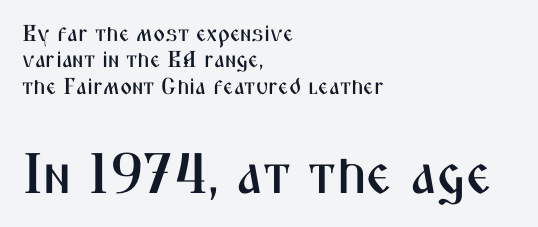
Q: Is the text italic (slanted)? A: No, it is upright.
Q: Is the typeface a serif or a sans-serif typeface? A: Sans-serif.
Q: Is the text underlined? A: No.
Q: How is the paragraph aligned? A: Left-aligned.
Q: Is the spacing between letters normal or unusually wide? A: Normal.
Q: Is the spacing between lines tight, normal or loose? A: Tight.
Q: Which block of text is set in a larger size, the first (top) or the second (bottom)? A: The second (bottom) one.
Q: Width (condensed, normal, or wide)? A: Condensed.
Q: Stroke contrast? A: Medium.
Q: x-height? A: Medium.
Q: Monospaced? A: No.
